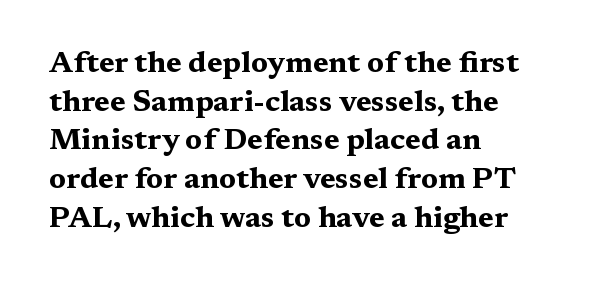
The image shows 30 px bold, wide serif type, upright; set left-aligned, normal line spacing (1.29x), normal letter spacing, not underlined; medium stroke contrast and a medium x-height.
